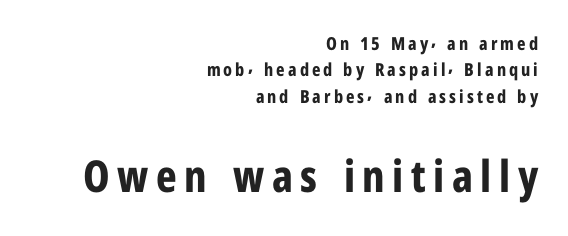
{"serif": "no", "italic": "no", "bold": "yes", "weight": "bold", "width": "condensed", "stroke_contrast": "low", "x_height": "medium", "monospaced": "no", "underline": "no", "align": "right", "line_spacing": "normal", "line_spacing_ratio": 1.46, "larger_block": "second", "size_ratio": 2.44, "glyph_px": 44}
